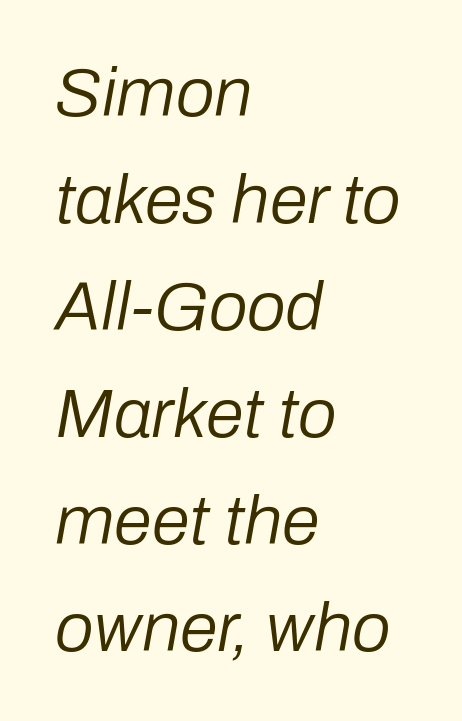
Nobody touched the tracking dial on this one. The rendering uses natural spacing where letterforms have individual widths. Line starts are locked; line ends wander. Beneath every word, the page is bare. A quiet, ordinary-to-light weight characterises the typeface. Honestly, the row spacing looks completely unremarkable.
